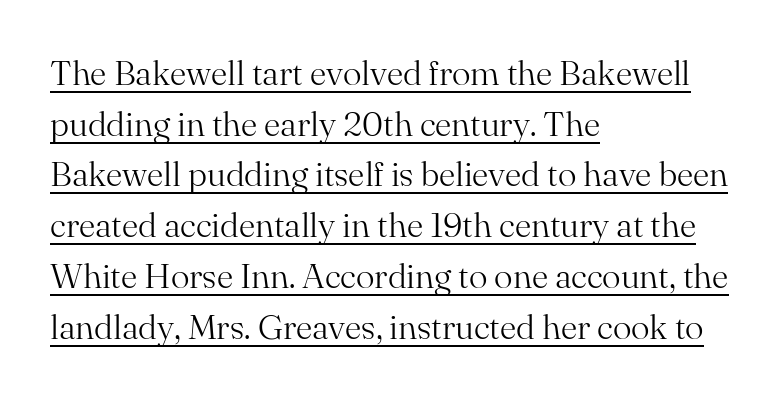
Each line starts at the same left margin while the right side varies. Do the characters align in a grid? No, the font is proportional. A rule runs beneath these lines of type. Regular leading.
